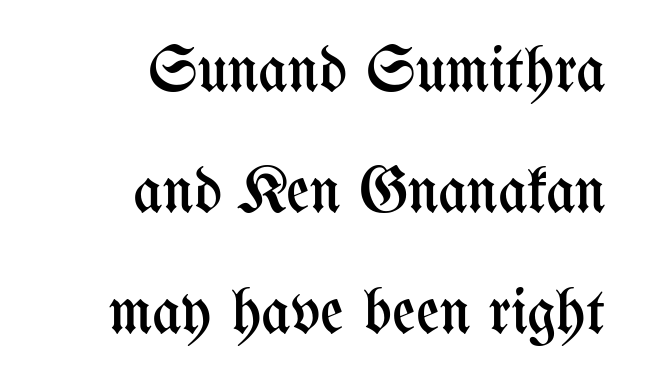
Q: Is the text bold? A: No.
Q: Is the text italic (slanted)? A: No, it is upright.
Q: Is the text underlined? A: No.
Q: How is the paragraph aligned? A: Right-aligned.
Q: Is the spacing between letters normal or unusually wide? A: Normal.
Q: Width (condensed, normal, or wide)? A: Condensed.
Q: Stroke contrast? A: Medium.
Q: x-height? A: Medium.
Q: Monospaced? A: No.
